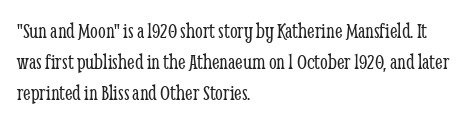
Every row of glyphs begins at an identical x-position on the left. The typesetting does not lean heavy: it is not bold. One glance says typical: line gaps are just what's usual. Underlining? Definitely not there.
